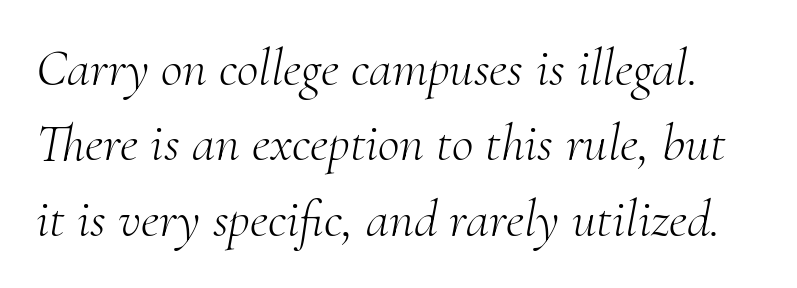
Looking at the ascenders, they clearly lean. The rendering uses natural spacing where letterforms have individual widths. The strokes are not fattened; the text isn't bold. The passage shown has conventional tracking throughout. This block has exactly the height ordinary leading produces.
